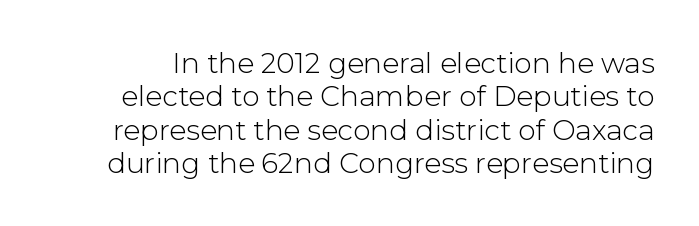
Q: Is the text bold? A: No.
Q: Is the text italic (slanted)? A: No, it is upright.
Q: Is the typeface a serif or a sans-serif typeface? A: Sans-serif.
Q: Is the text underlined? A: No.
Q: Is the spacing between letters normal or unusually wide? A: Normal.
Q: Width (condensed, normal, or wide)? A: Normal.
Q: Stroke contrast? A: Low.
Q: x-height? A: Medium.
Q: Monospaced? A: No.
